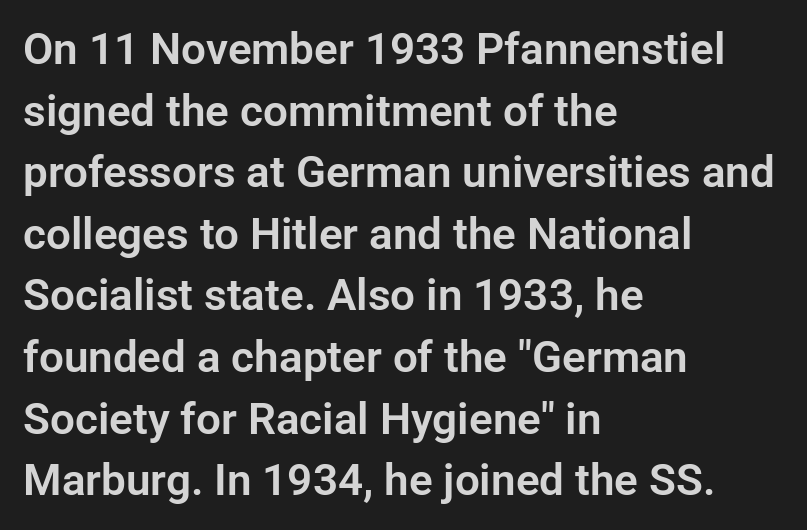
The image shows 44 px sans-serif type, upright; set left-aligned, normal line spacing (1.4x), normal letter spacing, not underlined; low stroke contrast and a medium x-height.
